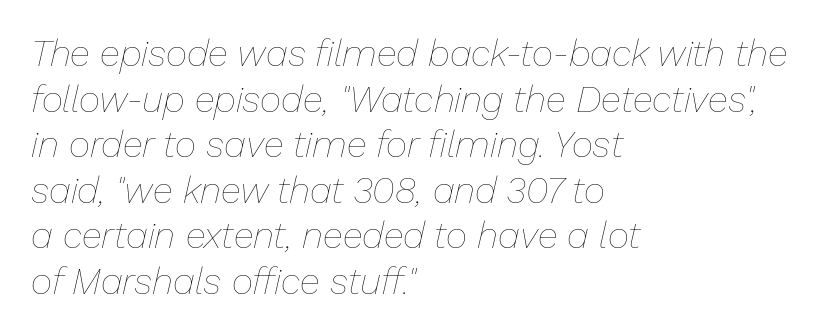
{"italic": "yes", "lean": "right", "slant_degrees": 13, "bold": "no", "weight": "thin", "width": "normal", "stroke_contrast": "low", "x_height": "medium", "monospaced": "no", "underline": "no", "align": "left", "line_spacing_ratio": 1.23, "letter_spacing": "normal", "letter_spacing_em": 0.0, "glyph_px": 37}
